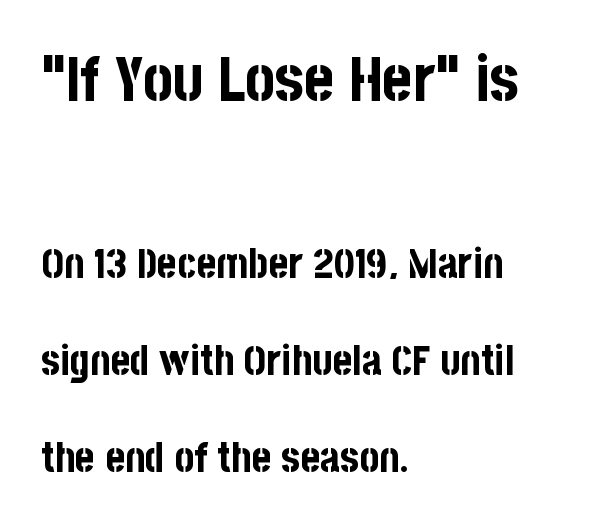
{"serif": "no", "italic": "no", "bold": "yes", "weight": "bold", "width": "condensed", "stroke_contrast": "low", "x_height": "large", "monospaced": "no", "underline": "no", "align": "left", "line_spacing": "loose", "line_spacing_ratio": 2.32, "letter_spacing": "normal", "letter_spacing_em": 0.0, "larger_block": "first", "size_ratio": 1.5, "glyph_px": 63}
